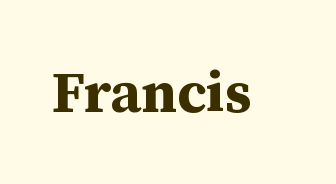
{"serif": "yes", "italic": "no", "bold": "yes", "weight": "bold", "width": "normal", "stroke_contrast": "medium", "x_height": "medium", "monospaced": "no", "underline": "no", "letter_spacing": "normal", "letter_spacing_em": 0.0, "glyph_px": 57}
